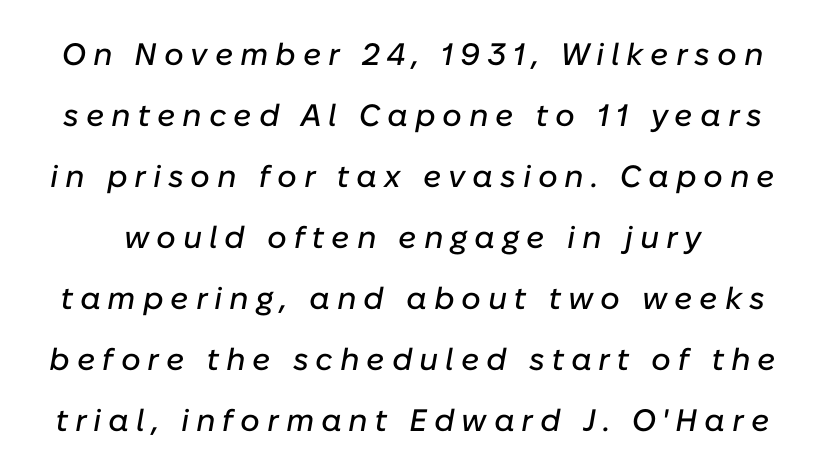
A bare baseline throughout the passage. The type is letterspaced generously, with wide tracking. A typesetter would call this leading open, well beyond the default. Is the type slanted? Yes — the strokes lean at a clear angle. Each letter keeps its own natural width here, so spacing adapts to shape.
